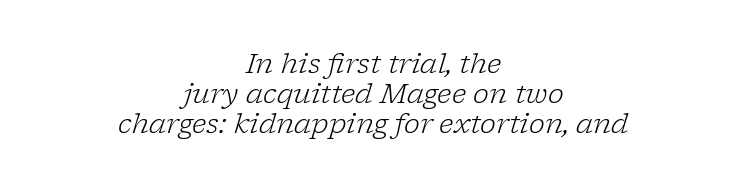
The image shows 27 px text type, italic (leaning right); set centered, tight line spacing (1.12x), normal letter spacing, not underlined.
